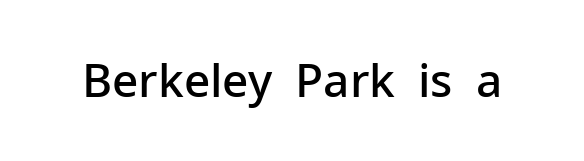
Are there feet on the stems? There aren't — it's a sans. The passage shown is not underscored anywhere. This sample uses an upright cut, with every glyph sitting square on the baseline. Proportional: the letters do not fall into vertical columns. A typesetter would call this zero additional tracking.
